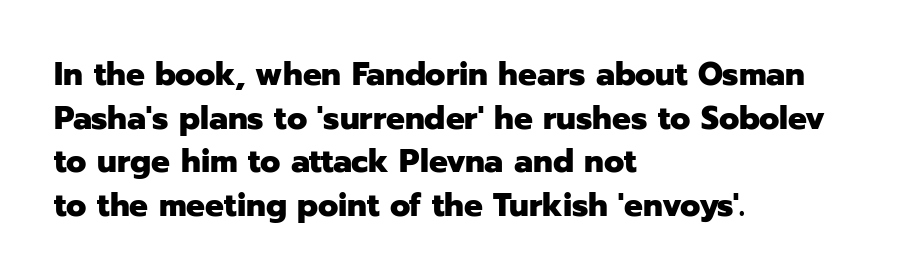
Italic: no, the glyphs are upright roman. Lines of text with bare space underneath. Quick note: interline space is typical. Stroke terminals: plain, sans-serif.
